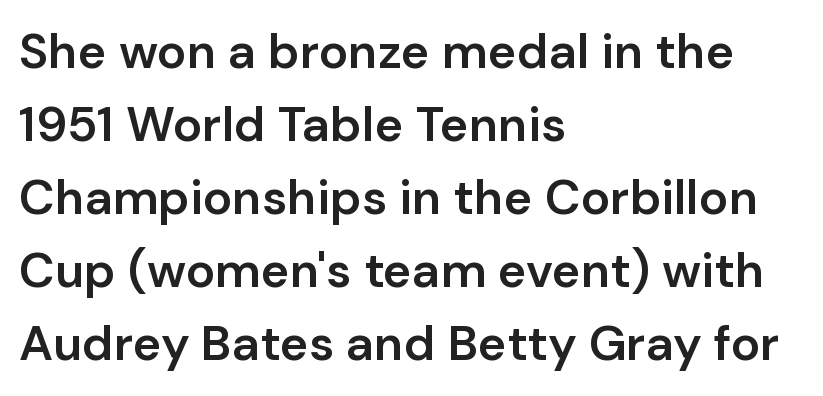
The image shows 49 px semibold sans-serif type, upright; set left-aligned, normal line spacing (1.49x), normal letter spacing, not underlined; low stroke contrast and a medium x-height.
